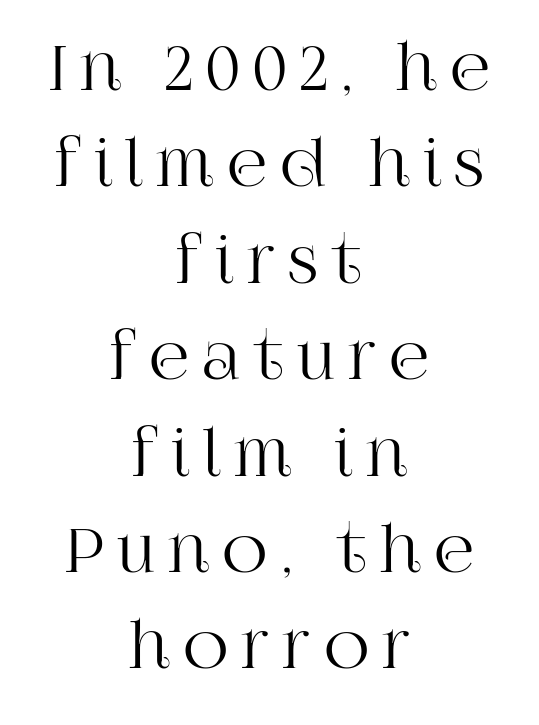
{"serif": "yes", "italic": "no", "width": "normal", "stroke_contrast": "high", "x_height": "large", "monospaced": "no", "underline": "no", "align": "center", "line_spacing": "normal", "line_spacing_ratio": 1.53, "letter_spacing": "wide", "letter_spacing_em": 0.21, "glyph_px": 63}
